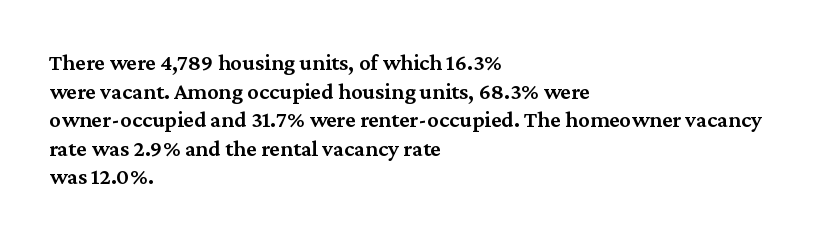
{"italic": "no", "bold": "semi", "underline": "no", "align": "left", "line_spacing_ratio": 1.24, "letter_spacing": "normal", "letter_spacing_em": 0.0, "glyph_px": 23}
